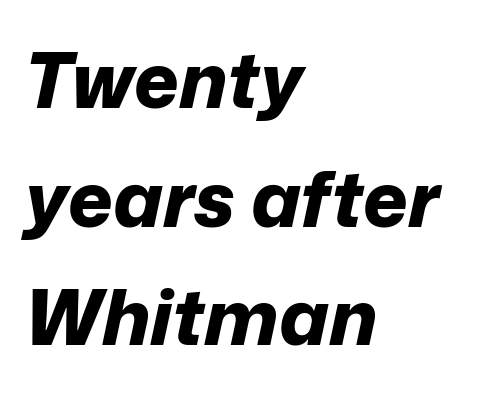
The image shows 77 px bold type, italic (leaning right); set left-aligned, normal line spacing (1.54x), normal letter spacing, not underlined; low stroke contrast and a medium x-height.
